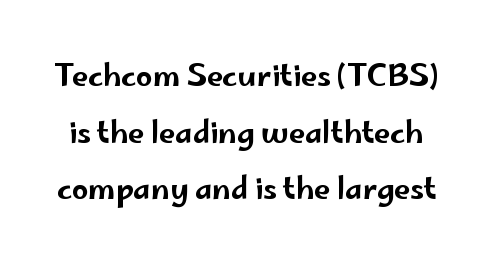
In terms of letterform style, serifs are entirely absent. Plain, unruled lines of type. The face used here is proportionally spaced, like ordinary book or web type. The passage shown has conventional tracking throughout. In terms of leading, this rendering errs on the spacious side.
